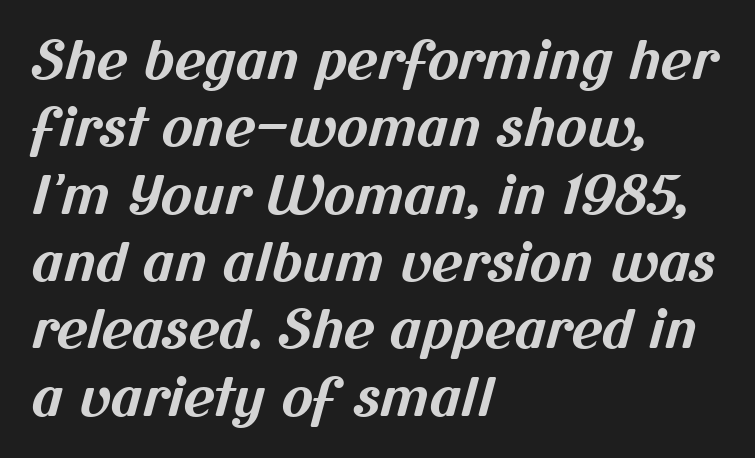
{"serif": "no", "bold": "yes", "weight": "bold", "width": "normal", "stroke_contrast": "medium", "x_height": "medium", "monospaced": "no", "underline": "no", "align": "left", "line_spacing": "normal", "line_spacing_ratio": 1.27, "letter_spacing": "normal", "letter_spacing_em": 0.0, "glyph_px": 53}
